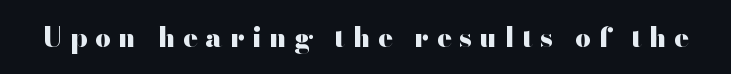
{"italic": "no", "bold": "yes", "underline": "no", "letter_spacing": "wide", "letter_spacing_em": 0.28, "glyph_px": 27}
